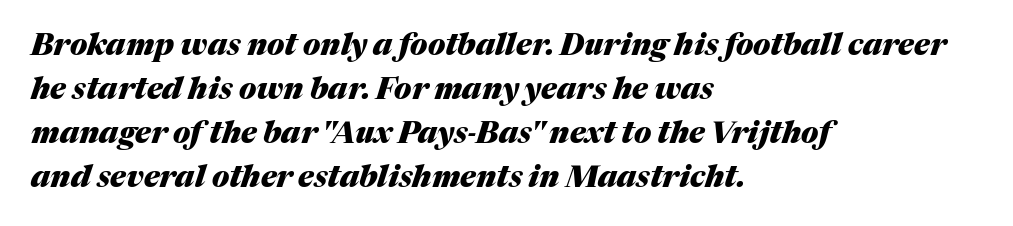
Q: Is the text bold? A: Yes.
Q: Is the text italic (slanted)? A: Yes, it leans right by about 17 degrees.
Q: Is the text underlined? A: No.
Q: How is the paragraph aligned? A: Left-aligned.
Q: Is the spacing between letters normal or unusually wide? A: Normal.
Q: Is the spacing between lines tight, normal or loose? A: Normal.
Q: Width (condensed, normal, or wide)? A: Normal.
Q: Stroke contrast? A: Medium.
Q: x-height? A: Medium.
Q: Monospaced? A: No.
